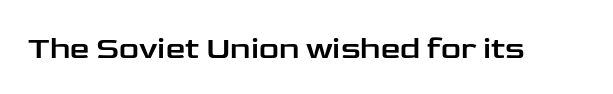
{"serif": "no", "italic": "no", "width": "wide", "stroke_contrast": "low", "x_height": "medium", "monospaced": "no", "underline": "no", "letter_spacing": "normal", "letter_spacing_em": 0.0, "glyph_px": 31}
